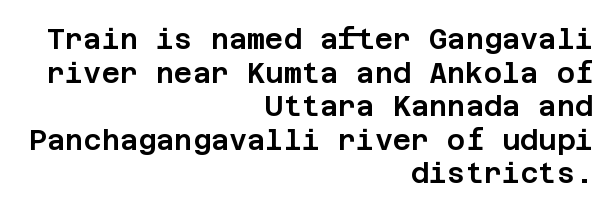
Q: Is the text italic (slanted)? A: No, it is upright.
Q: Is the typeface a serif or a sans-serif typeface? A: Sans-serif.
Q: Is the text underlined? A: No.
Q: How is the paragraph aligned? A: Right-aligned.
Q: Is the spacing between letters normal or unusually wide? A: Normal.
Q: Width (condensed, normal, or wide)? A: Normal.
Q: Stroke contrast? A: Low.
Q: x-height? A: Large.
